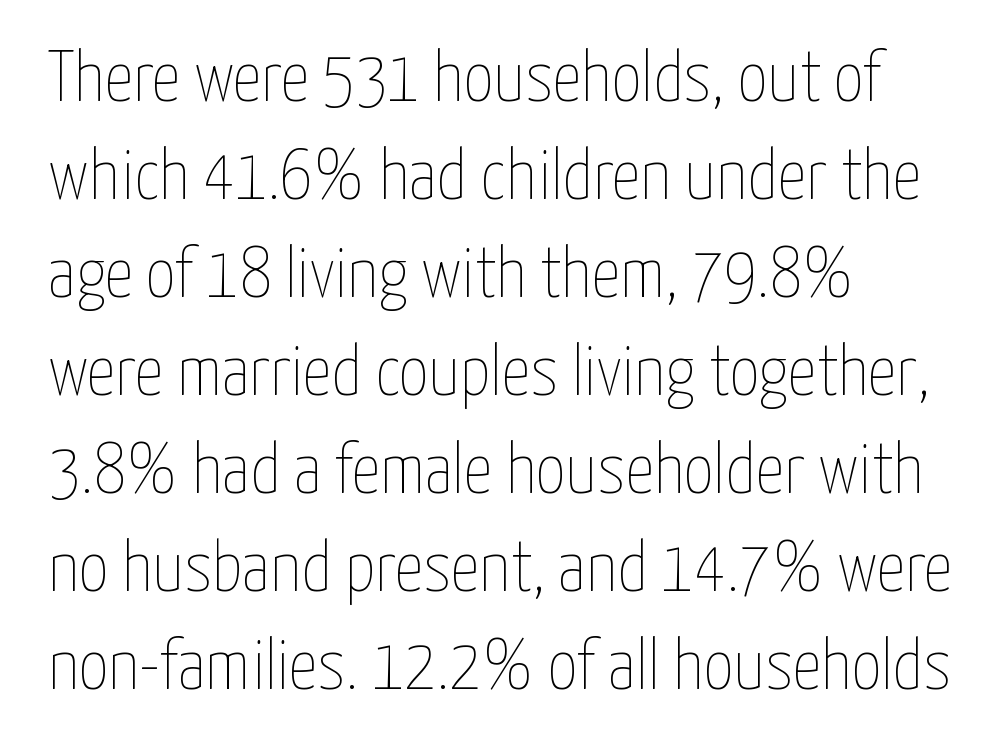
Caption: standard tracking, unaltered. The lettering stays uniformly vertical, giving the passage a roman look. A student would call this left alignment; a typographer would say flush left, rag right. Weight: in the light-to-regular range. Letters rest on an invisible, unmarked baseline. The rows are spaced the way most documents space them.
